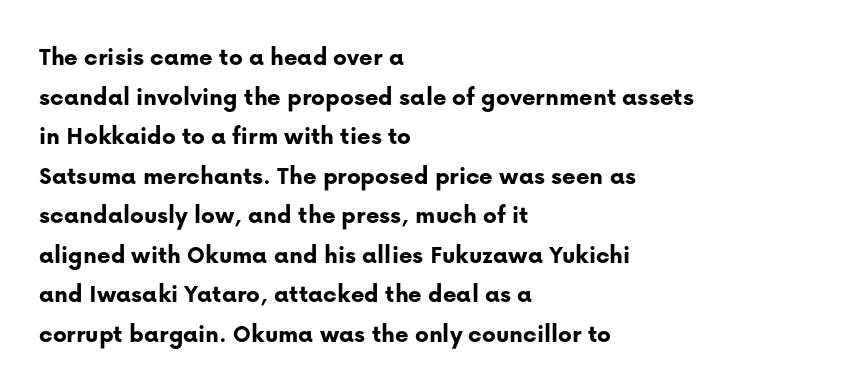
Line spacing here is normal. Words float on clear page, feet unadorned. Each glyph is drawn with heavy, bold strokes. There is no visible air inserted between adjacent glyphs. These lines are set flush left with a ragged right edge. This is roman type, the default non-slanted kind.
